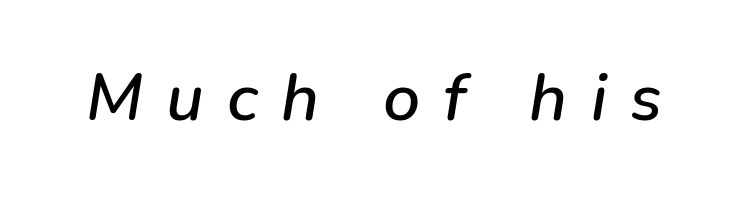
Style check: oblique. Anything drawn beneath the words? Only blank space. Looks like regular typesetting: each glyph gets only the width it needs. The line texture is sparse and dotted thanks to wide tracking.
